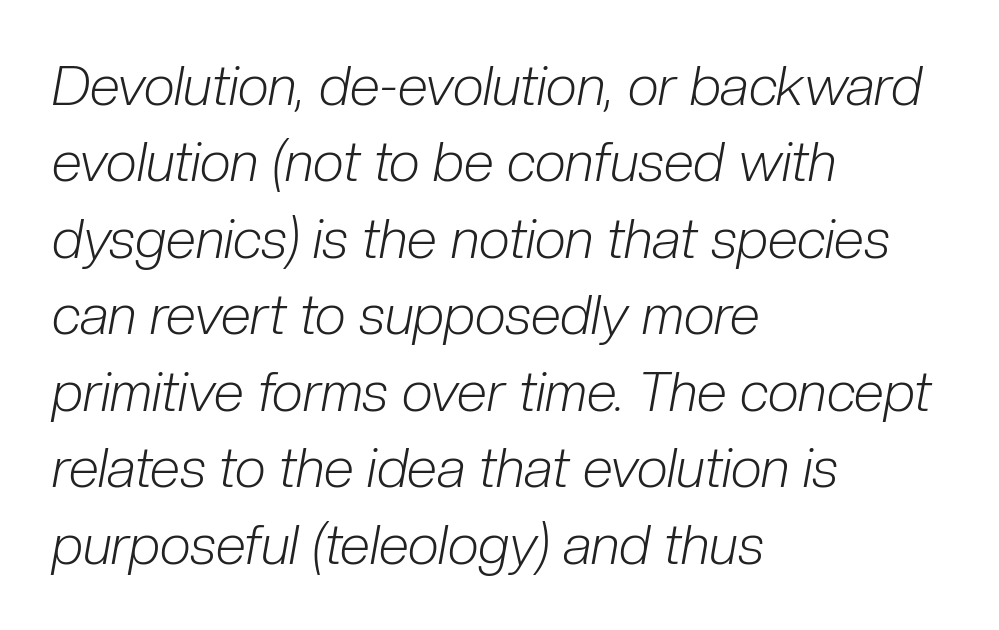
Think of a printed novel: that variable character pitch is what you see here. The lines in this sample share a left origin and differ only in where they stop. This rendering leaves character spacing at its baseline value. Unbolded letterforms with no extra heft.
